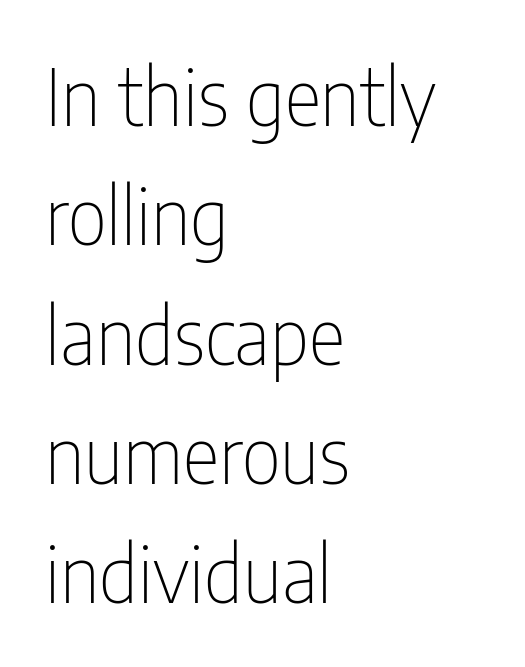
Q: Is the text bold? A: No.
Q: Is the text italic (slanted)? A: No, it is upright.
Q: Is the typeface a serif or a sans-serif typeface? A: Sans-serif.
Q: Is the text underlined? A: No.
Q: How is the paragraph aligned? A: Left-aligned.
Q: Is the spacing between letters normal or unusually wide? A: Normal.
Q: Is the spacing between lines tight, normal or loose? A: Normal.
Q: Width (condensed, normal, or wide)? A: Condensed.
Q: Stroke contrast? A: Low.
Q: x-height? A: Medium.
Q: Monospaced? A: No.
